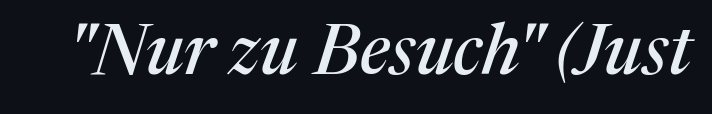
{"serif": "yes", "italic": "yes", "lean": "right", "slant_degrees": 17, "width": "normal", "stroke_contrast": "medium", "x_height": "medium", "monospaced": "no", "underline": "no", "letter_spacing": "normal", "letter_spacing_em": 0.0, "glyph_px": 71}
